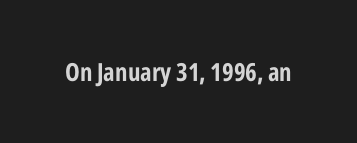
Q: Is the text bold? A: Yes.
Q: Is the text italic (slanted)? A: No, it is upright.
Q: Is the text underlined? A: No.
Q: Is the spacing between letters normal or unusually wide? A: Normal.
